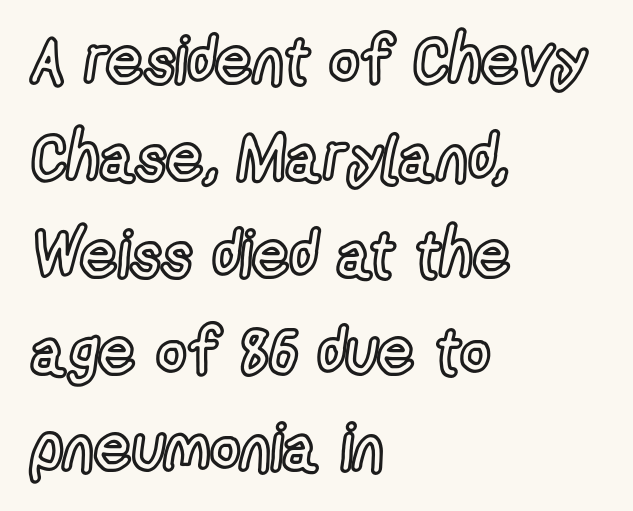
Vertical spacing — default. No extra tracking has been applied to these lines. This rendering features lettering with no underline.
